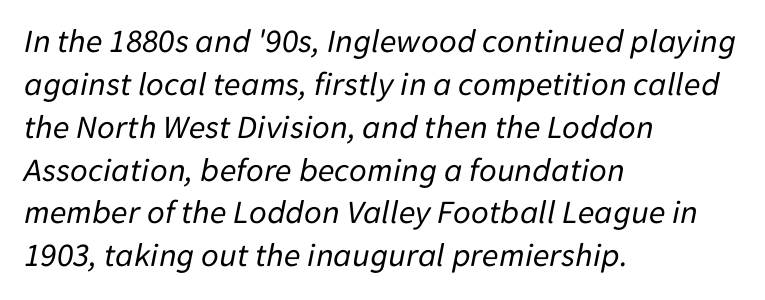
{"italic": "yes", "lean": "right", "slant_degrees": 11, "bold": "no", "weight": "regular", "width": "normal", "stroke_contrast": "low", "x_height": "medium", "monospaced": "no", "underline": "no", "align": "left", "line_spacing": "normal", "line_spacing_ratio": 1.26, "letter_spacing": "normal", "letter_spacing_em": 0.0, "glyph_px": 34}
